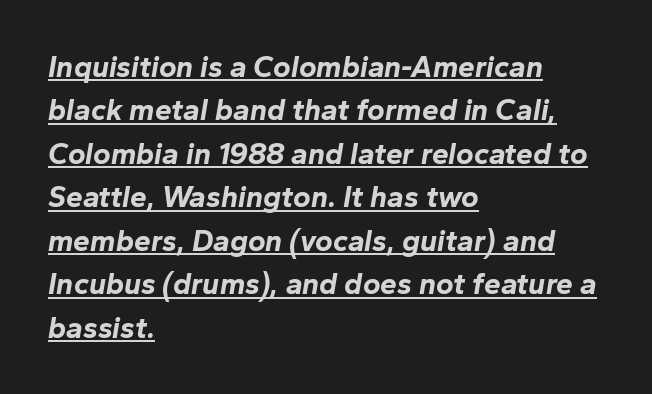
A typesetter would call this leading conventional body-copy spacing. Emphasis-style slanted type is in use. Somebody hit Ctrl+U on this one — the words are underlined. Note the varied advance widths — an 'i' is clearly narrower than an 'm'. The rag falls on the right side of this text block.
